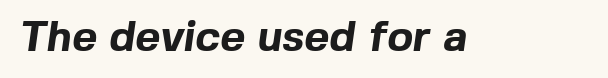
{"serif": "no", "bold": "yes", "weight": "bold", "width": "normal", "x_height": "medium", "monospaced": "no", "underline": "no", "letter_spacing": "normal", "letter_spacing_em": 0.0, "glyph_px": 43}
